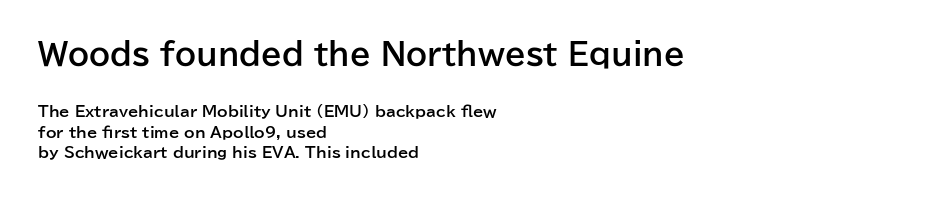
Q: Is the text bold? A: Yes.
Q: Is the text italic (slanted)? A: No, it is upright.
Q: Is the typeface a serif or a sans-serif typeface? A: Sans-serif.
Q: Is the text underlined? A: No.
Q: How is the paragraph aligned? A: Left-aligned.
Q: Is the spacing between letters normal or unusually wide? A: Normal.
Q: Is the spacing between lines tight, normal or loose? A: Normal.
Q: Which block of text is set in a larger size, the first (top) or the second (bottom)? A: The first (top) one.
Q: Width (condensed, normal, or wide)? A: Normal.
Q: Stroke contrast? A: Low.
Q: x-height? A: Medium.
Q: Monospaced? A: No.
